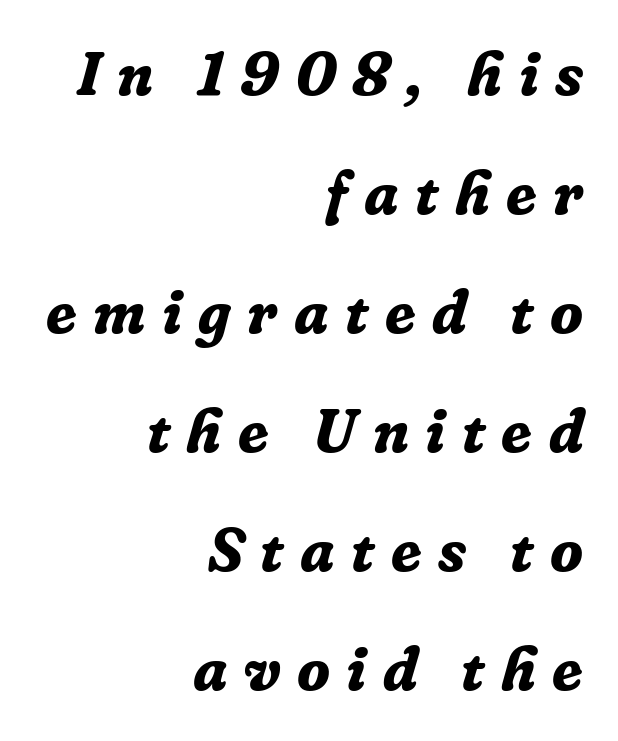
The image shows 61 px bold serif type, italic (leaning right); set right-aligned, loose line spacing (1.95x), unusually wide letter spacing (+0.27 em), not underlined; low stroke contrast and a medium x-height.
